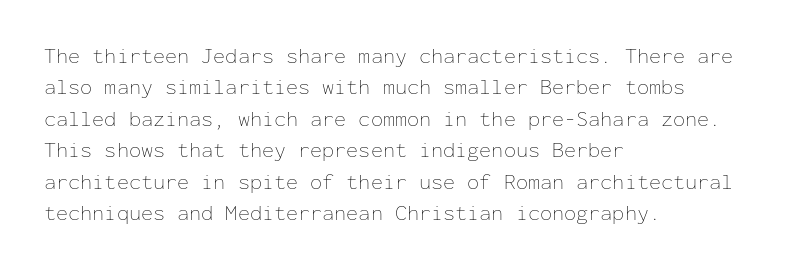
The image shows 22 px text type, upright; set left-aligned, normal line spacing (1.43x), normal letter spacing, not underlined.
